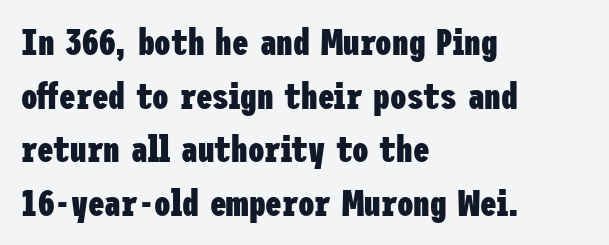
{"serif": "no", "italic": "no", "bold": "yes", "weight": "heavy", "width": "condensed", "stroke_contrast": "low", "x_height": "medium", "underline": "no", "align": "left", "line_spacing": "normal", "line_spacing_ratio": 1.45, "letter_spacing": "normal", "letter_spacing_em": 0.0, "glyph_px": 37}
